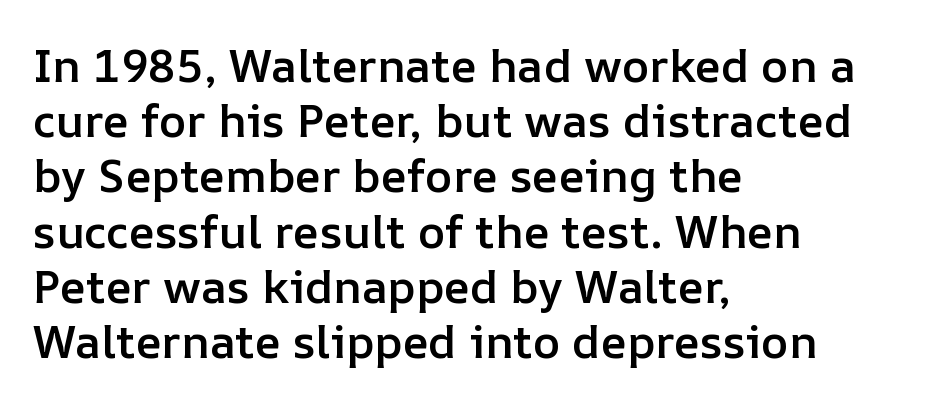
Q: Is the text bold? A: Semi-bold.
Q: Is the text italic (slanted)? A: No, it is upright.
Q: Is the text underlined? A: No.
Q: How is the paragraph aligned? A: Left-aligned.
Q: Is the spacing between letters normal or unusually wide? A: Normal.
Q: Width (condensed, normal, or wide)? A: Normal.
Q: Stroke contrast? A: Low.
Q: x-height? A: Medium.
Q: Monospaced? A: No.
